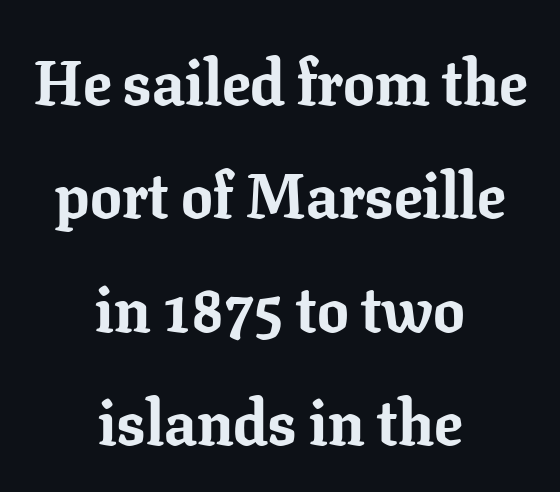
The image shows 63 px bold serif type, upright; set centered, line spacing 1.8x, normal letter spacing, not underlined; low stroke contrast and a medium x-height.
